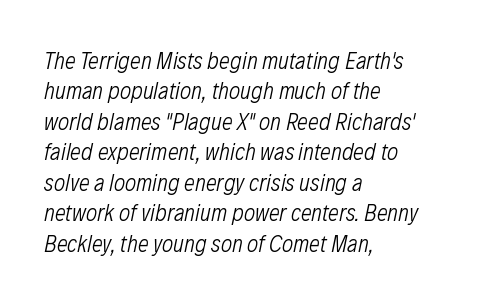
Q: Is the text bold? A: No.
Q: Is the text italic (slanted)? A: Yes, it leans right by about 12 degrees.
Q: Is the text underlined? A: No.
Q: How is the paragraph aligned? A: Left-aligned.
Q: Is the spacing between letters normal or unusually wide? A: Normal.
Q: Is the spacing between lines tight, normal or loose? A: Normal.
